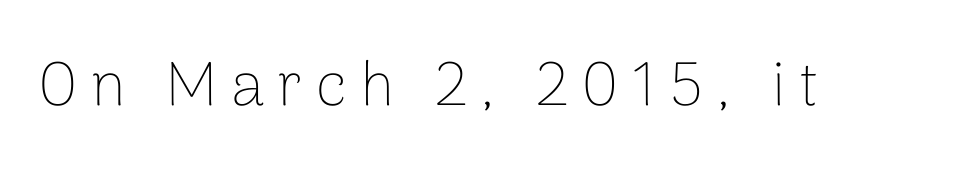
The image shows 62 px thin sans-serif type, upright; set unusually wide letter spacing (+0.21 em), not underlined; low stroke contrast and a medium x-height.
